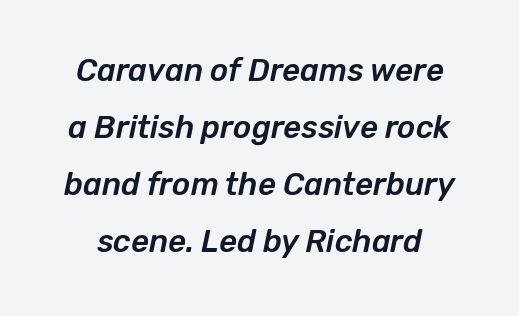
The image shows 31 px text type, italic (leaning right); set line spacing 1.84x, normal letter spacing, not underlined; low stroke contrast and a medium x-height.
